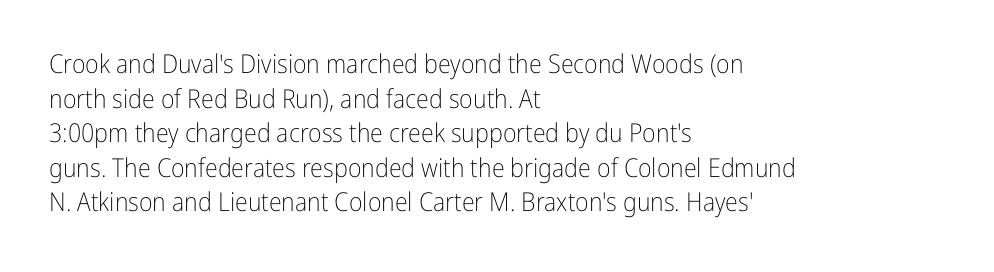
The image shows 26 px text type, upright; set left-aligned, normal line spacing (1.33x), normal letter spacing, not underlined.
